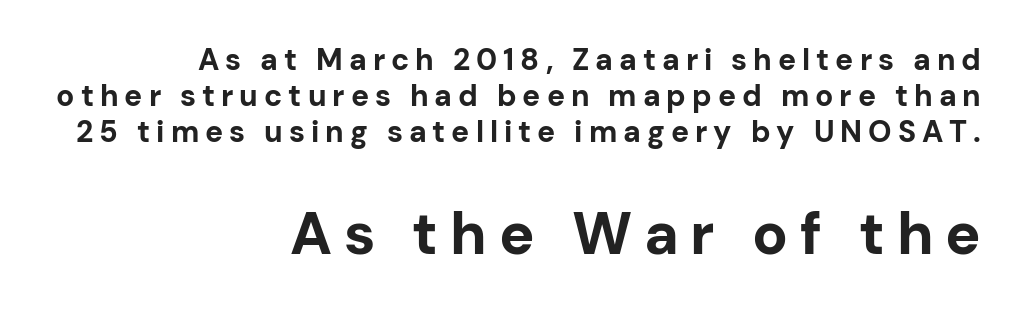
The passage shown is typed in a proportional face where columns would drift. Students, this is bold: see how much ink each stroke carries. Two sizes are in play, and the larger belongs to the second block. What stands out about the letter spacing? Its width — letters are far apart. The lines in this sample share a right terminus and differ only in where they begin. The font's upright variant was chosen for this text.
